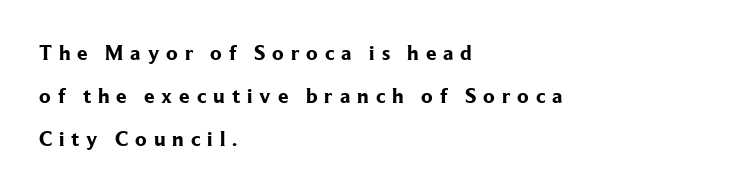
{"italic": "no", "bold": "yes", "underline": "no", "align": "left", "line_spacing": "loose", "line_spacing_ratio": 2.04, "letter_spacing": "wide", "letter_spacing_em": 0.33, "glyph_px": 21}
